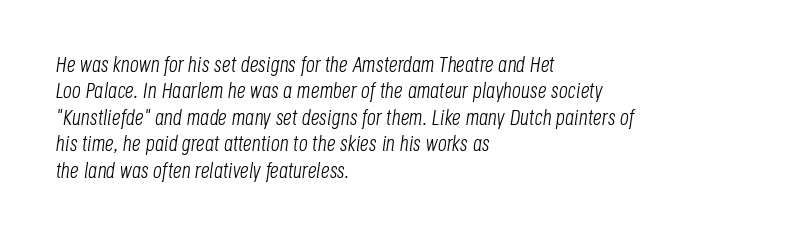
Q: Is the text bold? A: No.
Q: Is the text italic (slanted)? A: Yes, it leans right by about 8 degrees.
Q: Is the text underlined? A: No.
Q: How is the paragraph aligned? A: Left-aligned.
Q: Is the spacing between letters normal or unusually wide? A: Normal.
